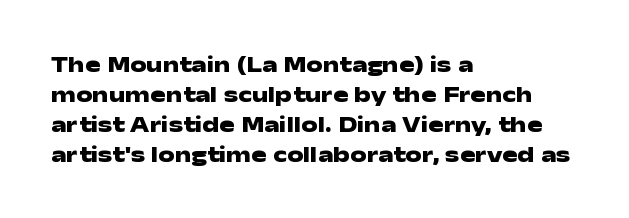
{"italic": "no", "bold": "yes", "underline": "no", "align": "left", "line_spacing": "normal", "line_spacing_ratio": 1.3, "letter_spacing": "normal", "letter_spacing_em": 0.0, "glyph_px": 23}
